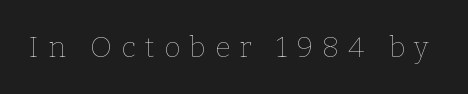
The face used here is proportionally spaced, like ordinary book or web type. Observe the wide spacing: letters keep a clear distance from each other. A typesetter would mark this as roman, not italic. Think standard paragraph weight, or any step lighter than that. Lines of text with bare space underneath.
